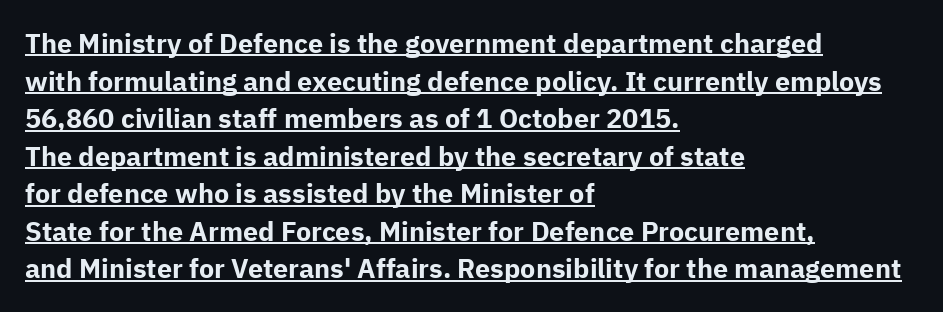
Q: Is the text bold? A: Yes.
Q: Is the text italic (slanted)? A: No, it is upright.
Q: Is the text underlined? A: Yes.
Q: How is the paragraph aligned? A: Left-aligned.
Q: Is the spacing between letters normal or unusually wide? A: Normal.
Q: Is the spacing between lines tight, normal or loose? A: Normal.
